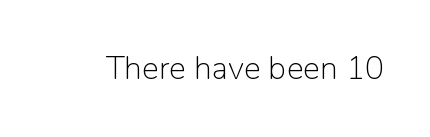
{"serif": "no", "italic": "no", "bold": "no", "weight": "light", "width": "normal", "stroke_contrast": "low", "x_height": "medium", "monospaced": "no", "underline": "no", "letter_spacing": "normal", "letter_spacing_em": 0.0, "glyph_px": 32}
